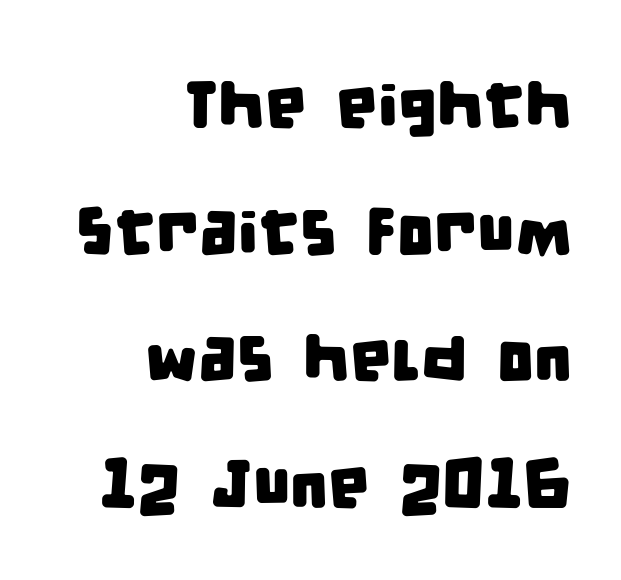
The image shows 66 px condensed sans-serif type; set right-aligned, loose line spacing (1.92x), normal letter spacing, not underlined; low stroke contrast and a large x-height.
